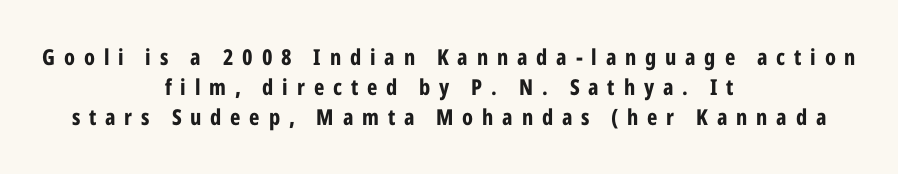
The image shows 22 px bold type, upright; set centered, normal line spacing (1.37x), unusually wide letter spacing (+0.4 em), not underlined.
